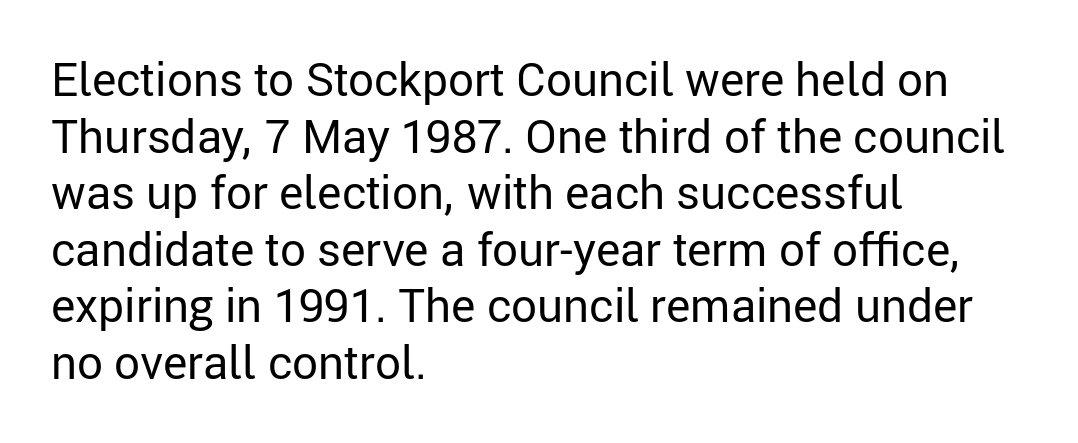
No extra ink here — the face is not bold. Layout note: lines flush left. This is sans-serif lettering, the kind often seen on screens and signage. Here the glyphs are tracked normally, forming tight word shapes. The specimen reads as upright at a glance.
